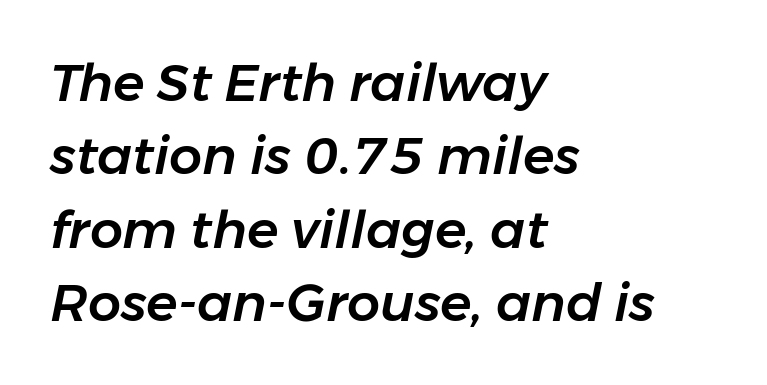
Interline gaps are of average width in this sample. Observe the ordinary spacing: letters are neighbours, not strangers. Where is the straight margin? On the left. Only glyphs here, with clear space below each row. The specimen reads as italic at a glance.
